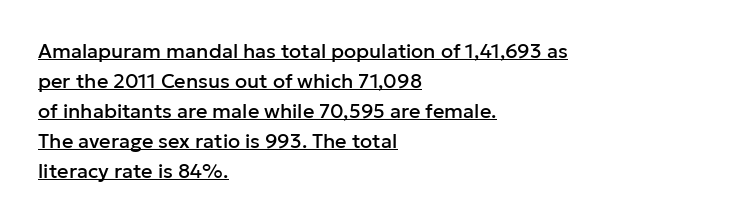
{"italic": "no", "underline": "yes", "align": "left", "line_spacing": "normal", "line_spacing_ratio": 1.5, "letter_spacing": "normal", "letter_spacing_em": 0.0, "glyph_px": 20}
